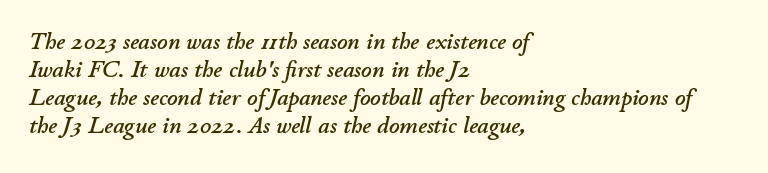
The image shows 23 px text type, italic (leaning right); set left-aligned, line spacing 1.22x, normal letter spacing, not underlined.
